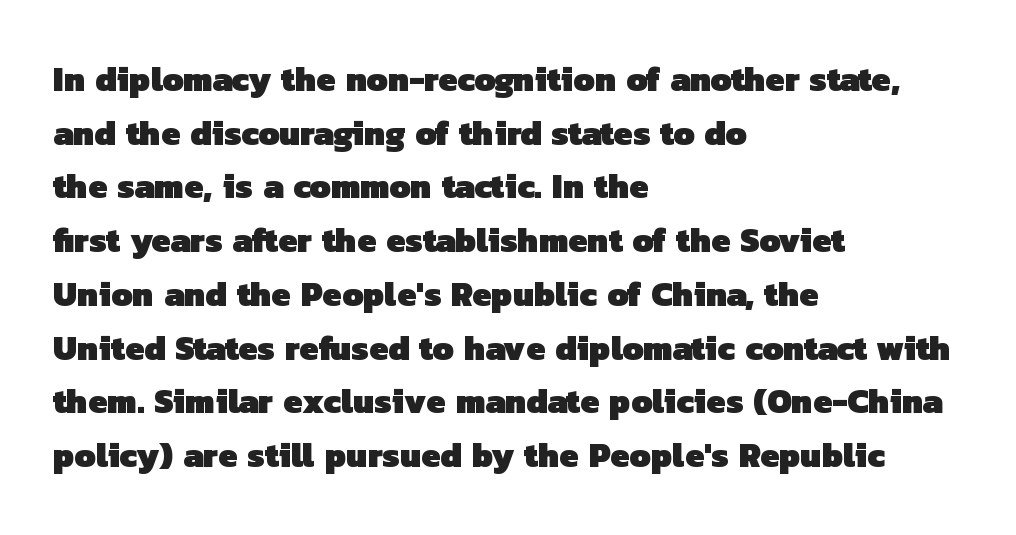
The image shows 34 px heavy sans-serif type; set left-aligned, normal line spacing (1.58x), normal letter spacing, not underlined; low stroke contrast and a medium x-height.
